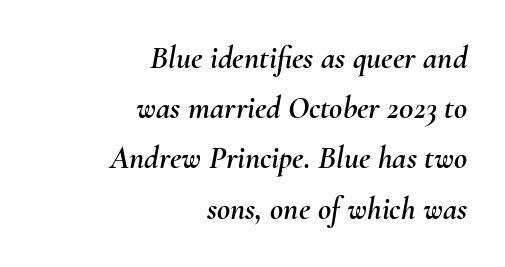
Each letter keeps its own natural width here, so spacing adapts to shape. How are the letters spaced? Ordinarily, with no added tracking. Whoever set this chose a conventional vertical rhythm. Slanted lettering throughout. Descenders are the only things crossing below the line. Reading down the block, your eye finds every line finishing at a fixed right position.
